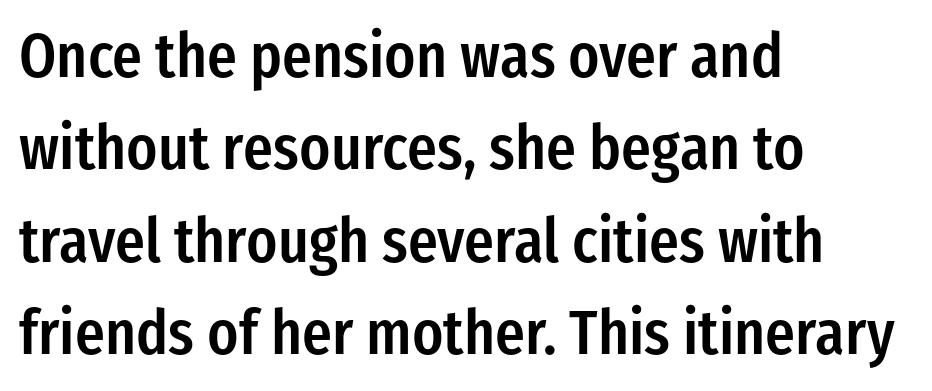
The rendering uses natural spacing where letterforms have individual widths. Reading down the column, the eye jumps a familiar distance to each next line. Inter-character spacing is left at the font's built-in metrics. Stems and bowls a touch heavier than normal — semibold. Is the block centered? No — it sits flush against the left margin.
